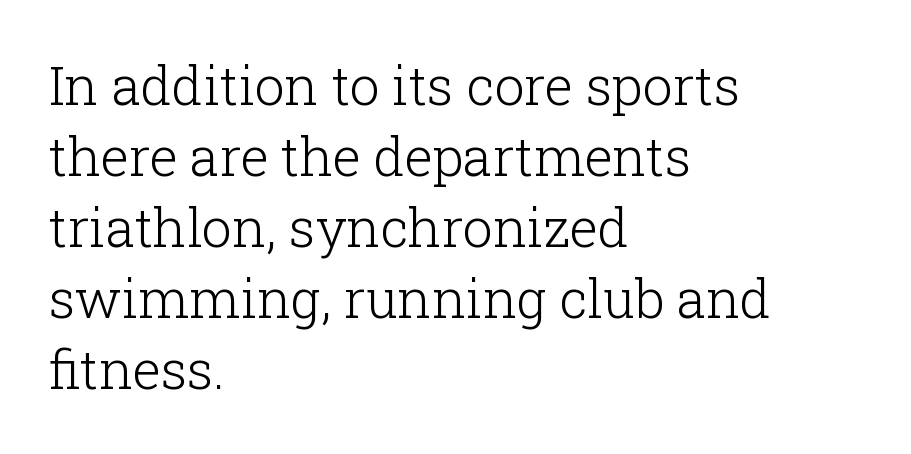
Q: Is the text bold? A: No.
Q: Is the text italic (slanted)? A: No, it is upright.
Q: Is the typeface a serif or a sans-serif typeface? A: Serif.
Q: Is the text underlined? A: No.
Q: How is the paragraph aligned? A: Left-aligned.
Q: Is the spacing between letters normal or unusually wide? A: Normal.
Q: Is the spacing between lines tight, normal or loose? A: Normal.
Q: Width (condensed, normal, or wide)? A: Normal.
Q: Stroke contrast? A: Low.
Q: x-height? A: Medium.
Q: Monospaced? A: No.
